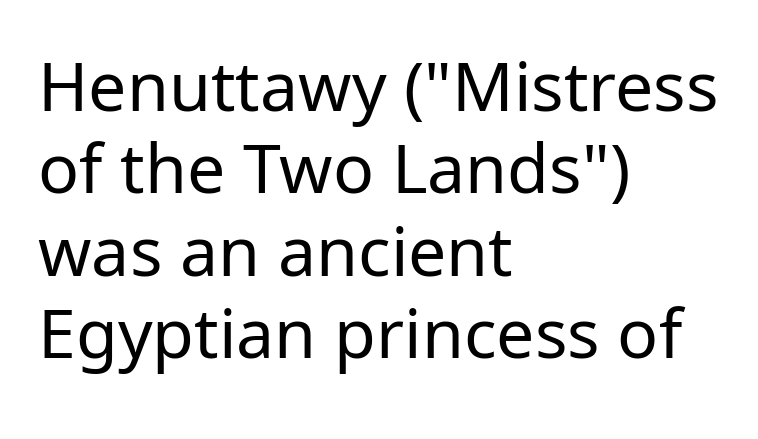
The image shows 68 px regular-weight sans-serif type, upright; set left-aligned, line spacing 1.21x, normal letter spacing, not underlined; low stroke contrast and a medium x-height.
